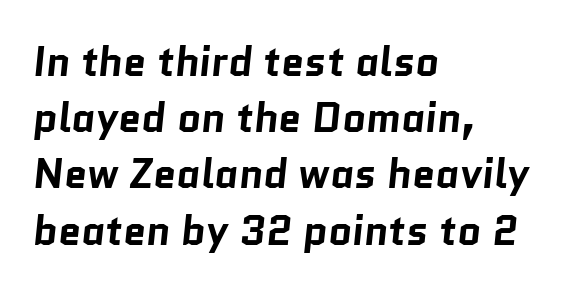
The ragged edge is on the right, which tells us the setting is flush left. Anything drawn beneath the words? Only blank space. Glyph-to-glyph distance matches everyday printed text. Rows of type keep a routine distance in the vertical direction.
